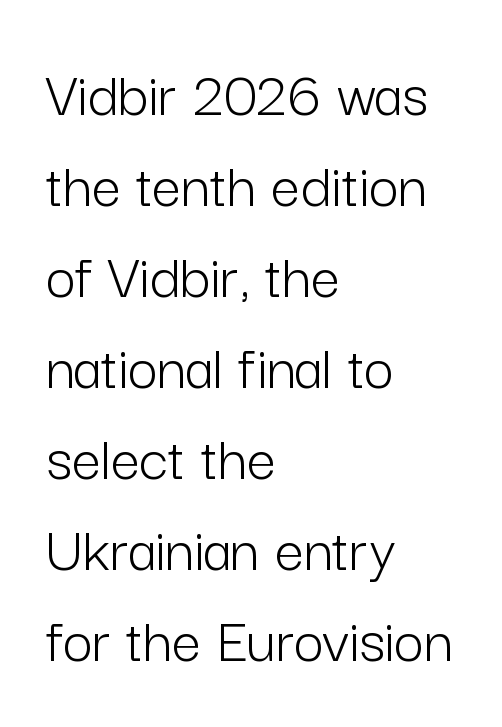
Q: Is the text bold? A: No.
Q: Is the text italic (slanted)? A: No, it is upright.
Q: Is the typeface a serif or a sans-serif typeface? A: Sans-serif.
Q: Is the text underlined? A: No.
Q: How is the paragraph aligned? A: Left-aligned.
Q: Is the spacing between letters normal or unusually wide? A: Normal.
Q: Is the spacing between lines tight, normal or loose? A: Normal.
Q: Width (condensed, normal, or wide)? A: Normal.
Q: Stroke contrast? A: Low.
Q: x-height? A: Medium.
Q: Monospaced? A: No.
